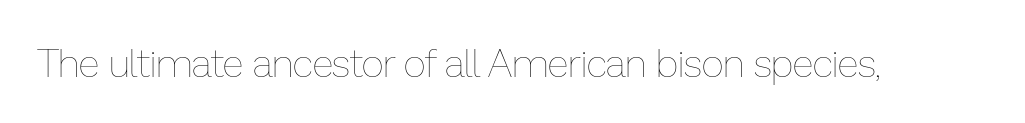
The area under the type is left untouched. No extra ink here — the face is not bold. Each word holds together tightly as a unit, with standard inter-letter gaps. Looks like regular typesetting: each glyph gets only the width it needs. If you drew a line through each stem, it would be perfectly vertical.
